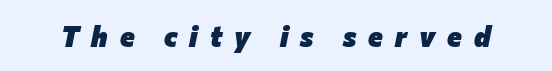
{"italic": "yes", "lean": "right", "slant_degrees": 12, "bold": "yes", "weight": "heavy", "width": "normal", "stroke_contrast": "low", "x_height": "medium", "monospaced": "no", "underline": "no", "letter_spacing": "wide", "letter_spacing_em": 0.43, "glyph_px": 28}
